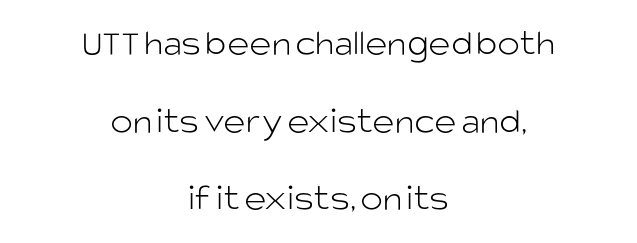
The image shows 38 px light sans-serif type, upright; set centered, loose line spacing (2.04x), normal letter spacing, not underlined; low stroke contrast and a large x-height.
